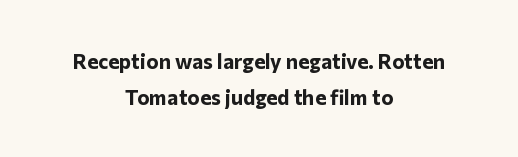
The image shows 21 px bold type, upright; set centered, normal line spacing (1.7x), normal letter spacing, not underlined.
